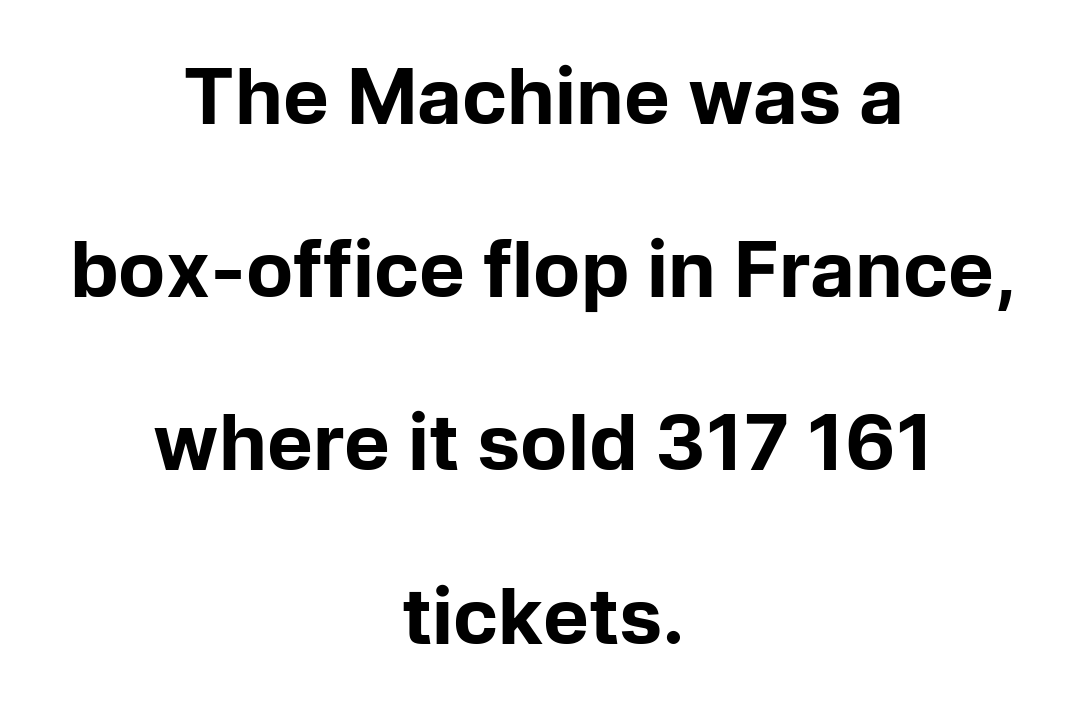
What stands out about the letter spacing? Nothing — it is the standard amount. You can tell from the bare stems that sans-serif type was used. This is the regular roman posture of the typeface. Check under the words: just untouched page.
